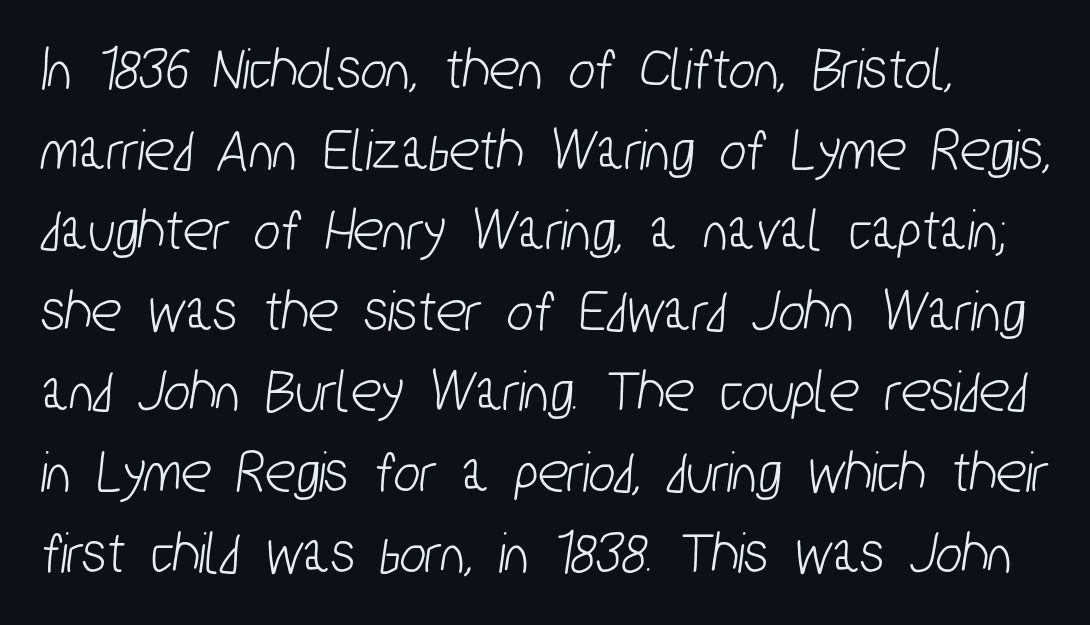
Nobody drew a line under any word here. This rendering leaves character spacing at its baseline value. Rows of type keep a routine distance in the vertical direction. The designer went with a sans here, leaving each stem footless.
